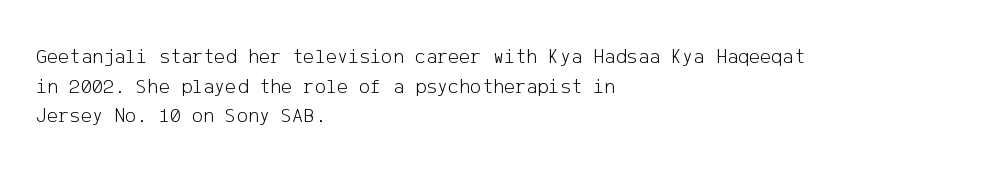
Q: Is the text bold? A: No.
Q: Is the text italic (slanted)? A: No, it is upright.
Q: Is the text underlined? A: No.
Q: How is the paragraph aligned? A: Left-aligned.
Q: Is the spacing between letters normal or unusually wide? A: Normal.
Q: Is the spacing between lines tight, normal or loose? A: Normal.
